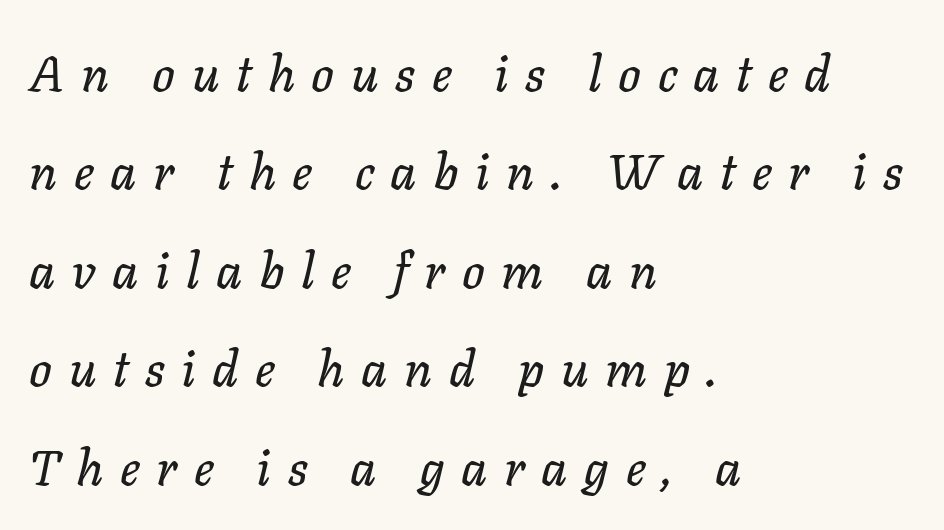
{"italic": "yes", "lean": "right", "slant_degrees": 11, "width": "normal", "stroke_contrast": "low", "x_height": "medium", "monospaced": "no", "underline": "no", "align": "left", "line_spacing": "loose", "line_spacing_ratio": 1.97, "letter_spacing": "wide", "letter_spacing_em": 0.33, "glyph_px": 50}
